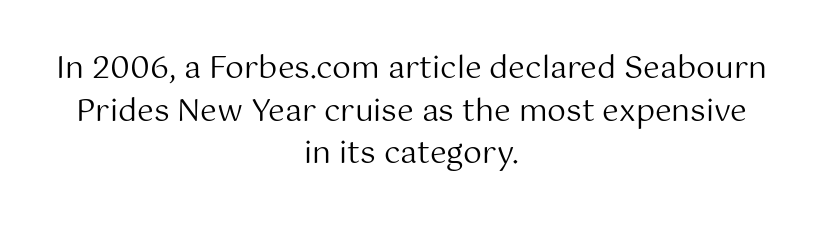
The image shows 30 px regular-weight sans-serif type, upright; set centered, normal line spacing (1.42x), normal letter spacing, not underlined; medium stroke contrast and a medium x-height.
